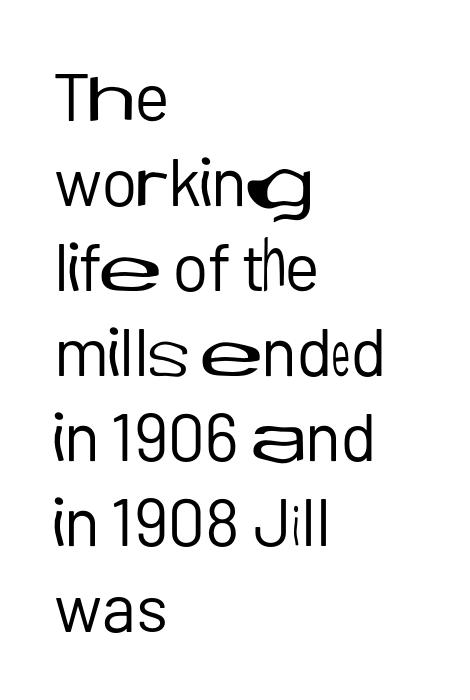
{"serif": "no", "italic": "no", "bold": "no", "weight": "regular", "width": "normal", "stroke_contrast": "low", "x_height": "medium", "monospaced": "no", "underline": "no", "align": "left", "line_spacing": "normal", "line_spacing_ratio": 1.27, "letter_spacing": "normal", "letter_spacing_em": 0.0, "glyph_px": 67}
